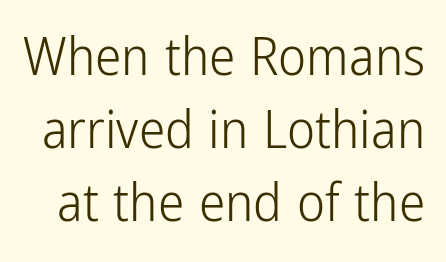
Q: Is the text bold? A: No.
Q: Is the text italic (slanted)? A: No, it is upright.
Q: Is the typeface a serif or a sans-serif typeface? A: Sans-serif.
Q: Is the text underlined? A: No.
Q: Is the spacing between letters normal or unusually wide? A: Normal.
Q: Is the spacing between lines tight, normal or loose? A: Normal.
Q: Width (condensed, normal, or wide)? A: Condensed.
Q: Stroke contrast? A: Low.
Q: x-height? A: Medium.
Q: Monospaced? A: No.
